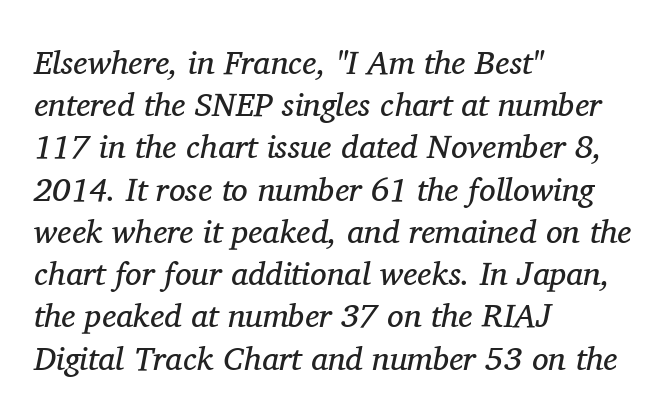
In terms of letterspacing, this is plain default setting. Underline: absent. Designer's note — italics engaged. The designer went with a serif here, giving each stem small feet.
